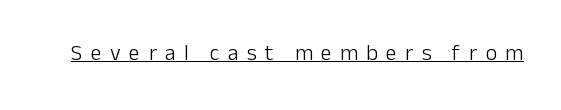
The image shows 22 px text type, upright; set unusually wide letter spacing (+0.38 em), underlined.
